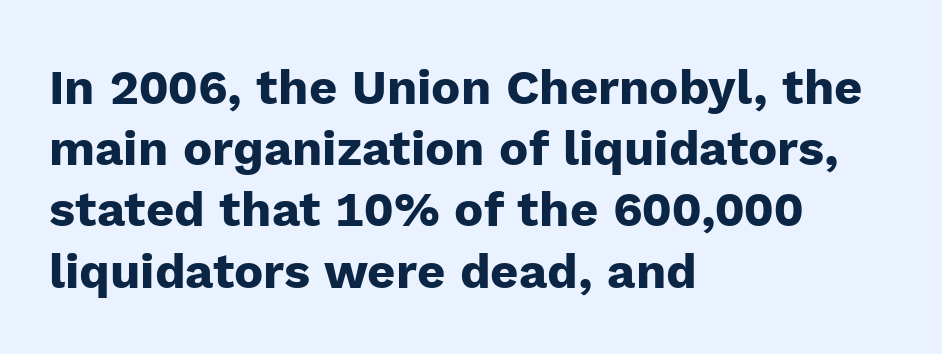
Standard letterfit; no display-style spreading of the glyphs. I'd call this a sans setting — the letters go barefoot. Proportional: the letters do not fall into vertical columns. I'd describe the lettering as bold — thick and assertive. Underline: absent. If you drew a line through each stem, it would be perfectly vertical.
